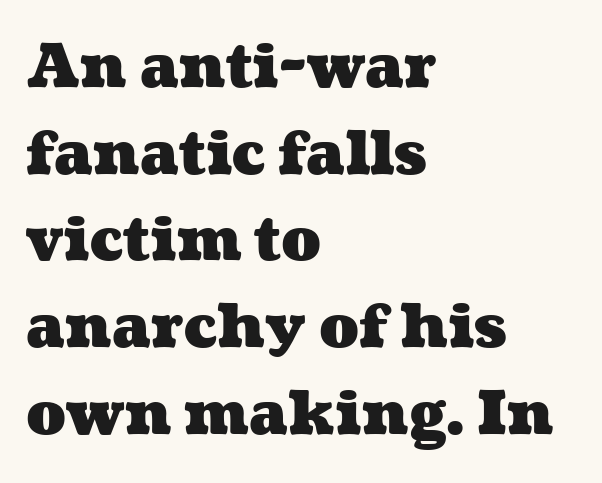
Q: Is the text bold? A: Yes.
Q: Is the text underlined? A: No.
Q: How is the paragraph aligned? A: Left-aligned.
Q: Is the spacing between letters normal or unusually wide? A: Normal.
Q: Is the spacing between lines tight, normal or loose? A: Normal.
Q: Width (condensed, normal, or wide)? A: Wide.
Q: Stroke contrast? A: Medium.
Q: x-height? A: Medium.
Q: Monospaced? A: No.
